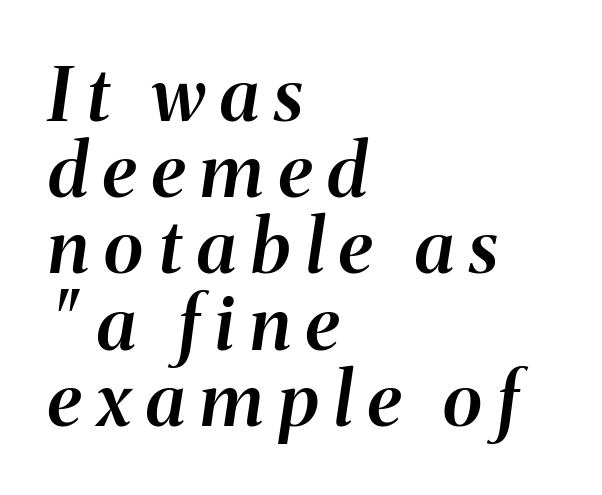
Does the copy run flush right? No — it runs flush left. Does the lettering tilt? It does — this is italic. Think of a printed novel: that variable character pitch is what you see here. Vertical spacing — tight.
